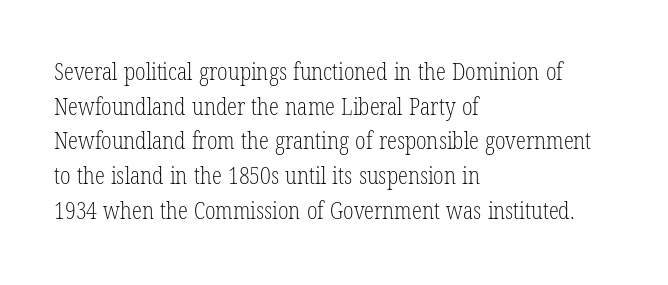
Vertical strokes here are truly vertical. Is the block centered? No — it sits flush against the left margin. Standard letterfit; no display-style spreading of the glyphs. This is not heavy type; no bold has been used.
